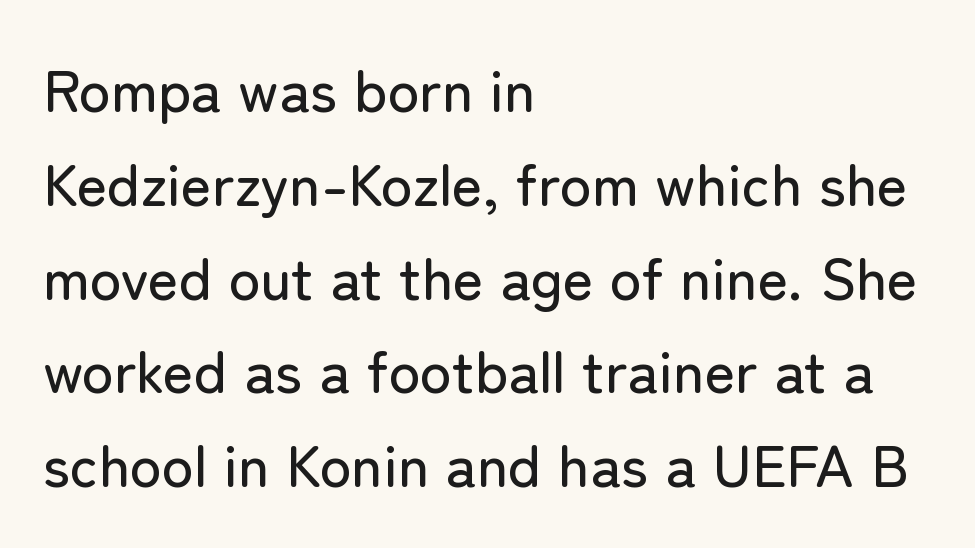
The lines sit at an ordinary, default distance from one another. Tracking here is standard; glyphs follow each other at the usual distance. Where is the straight margin? On the left. This sample has the flowing, uneven cadence of proportional lettering. The text was rendered using a sans face with plain stroke endings.
